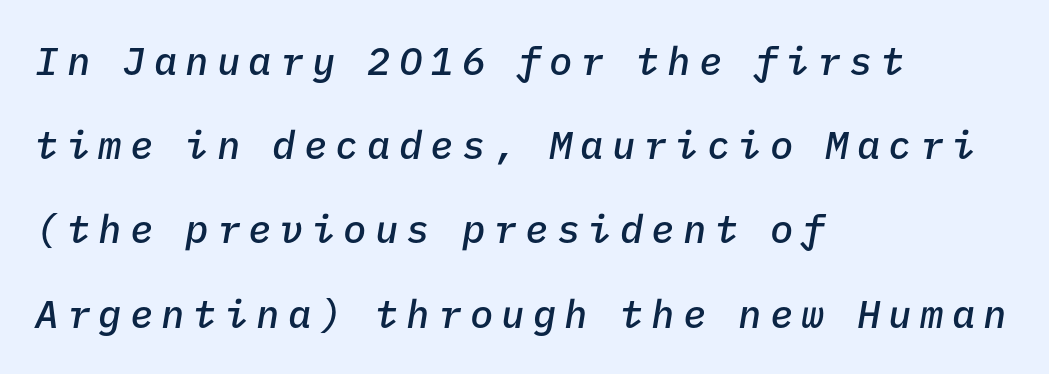
The image shows 39 px semibold type, italic (leaning right), monospaced; set left-aligned, loose line spacing (2.16x), unusually wide letter spacing (+0.21 em), not underlined; low stroke contrast and a medium x-height.
